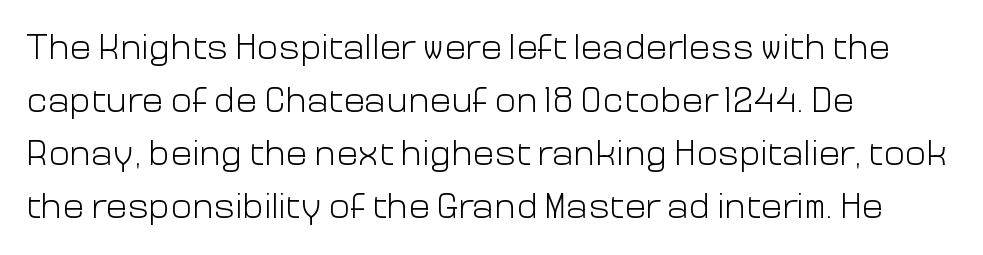
The image shows 36 px light sans-serif type, upright; set left-aligned, normal line spacing (1.47x), normal letter spacing, not underlined; low stroke contrast and a medium x-height.
